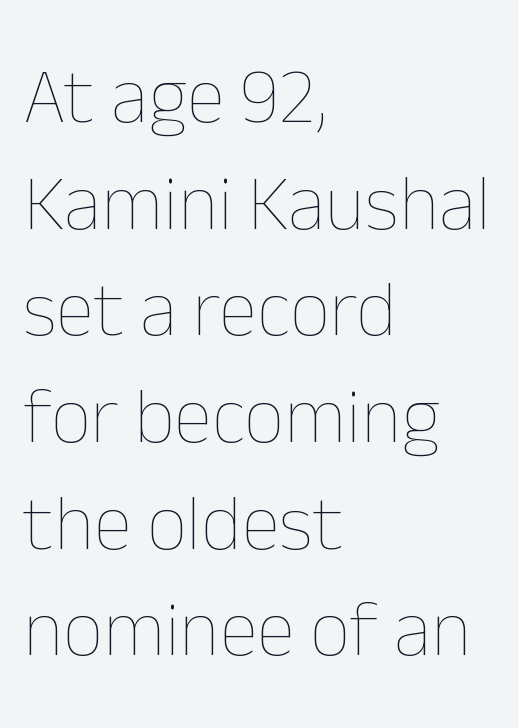
{"italic": "no", "bold": "no", "weight": "thin", "width": "normal", "stroke_contrast": "low", "x_height": "medium", "monospaced": "no", "underline": "no", "align": "left", "line_spacing": "normal", "line_spacing_ratio": 1.35, "letter_spacing": "normal", "letter_spacing_em": 0.0, "glyph_px": 79}
